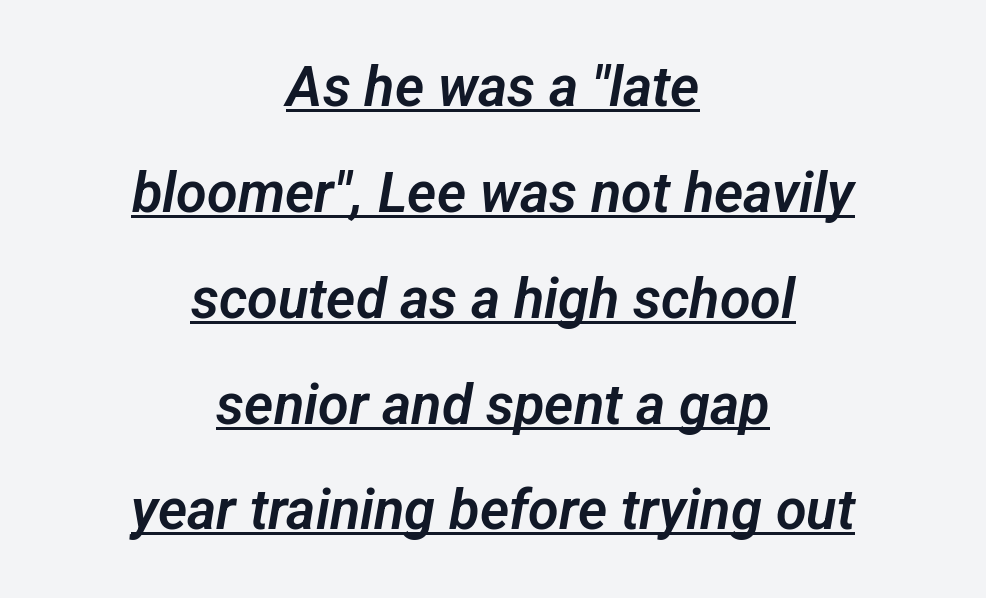
Q: Is the typeface a serif or a sans-serif typeface? A: Sans-serif.
Q: Is the text underlined? A: Yes.
Q: How is the paragraph aligned? A: Centered.
Q: Is the spacing between letters normal or unusually wide? A: Normal.
Q: Width (condensed, normal, or wide)? A: Normal.
Q: Stroke contrast? A: Low.
Q: x-height? A: Medium.
Q: Monospaced? A: No.
